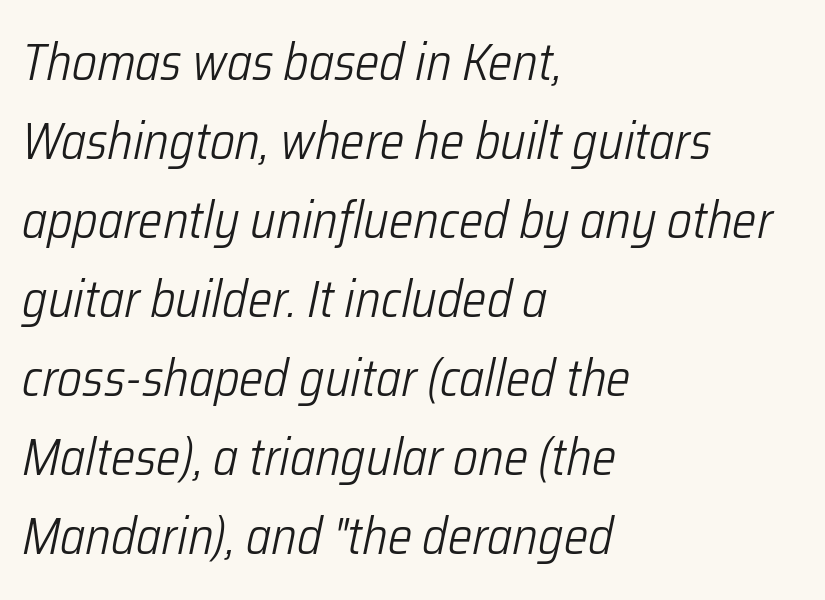
The space between consecutive lines is moderate. You can tell it's italic because the verticals aren't actually vertical. In terms of letterspacing, this is plain default setting. Is the type heavy? It reads as light-to-regular instead. The setting favours the left margin, as ordinary paragraphs usually do.
